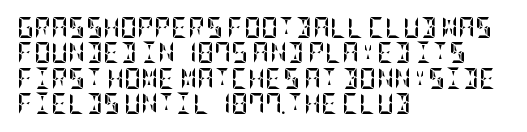
The image shows 21 px bold type, upright; set left-aligned, line spacing 1.21x, normal letter spacing, not underlined.
